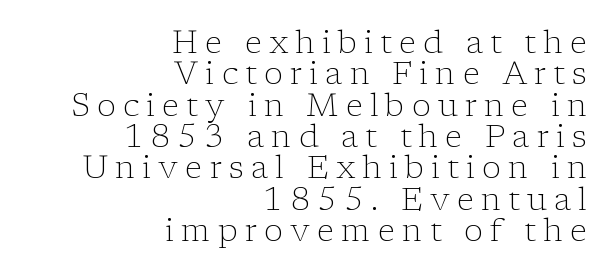
Q: Is the text bold? A: No.
Q: Is the text italic (slanted)? A: No, it is upright.
Q: Is the typeface a serif or a sans-serif typeface? A: Serif.
Q: Is the text underlined? A: No.
Q: How is the paragraph aligned? A: Right-aligned.
Q: Is the spacing between letters normal or unusually wide? A: Unusually wide.
Q: Is the spacing between lines tight, normal or loose? A: Tight.
Q: Width (condensed, normal, or wide)? A: Normal.
Q: Stroke contrast? A: Low.
Q: x-height? A: Medium.
Q: Monospaced? A: No.
